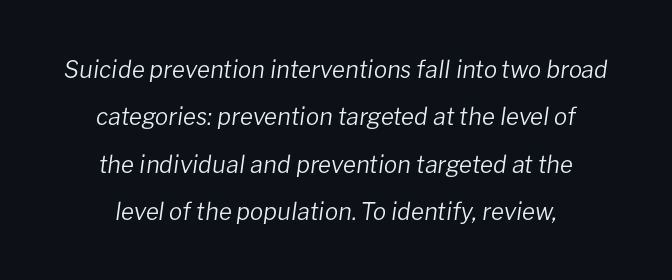
The image shows 24 px text type, italic (leaning right); set centered, loose line spacing (1.97x), normal letter spacing, not underlined.
